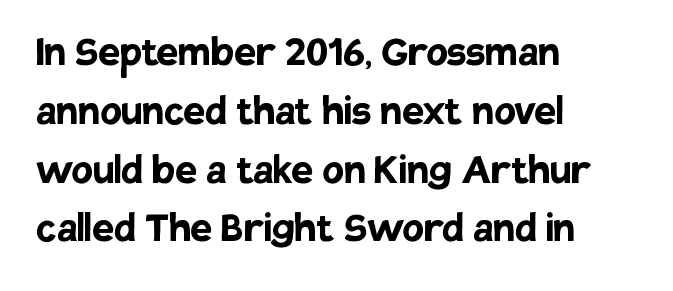
Compared with a centered layout, this one pins lines to the left instead. Inter-character spacing is left at the font's built-in metrics. Does the type have serifs? No, each stem ends abruptly. Proportional: the letters do not fall into vertical columns. It's the straight-up-and-down kind of type. Is the type bold? Yes — the strokes are clearly thick and heavy.
